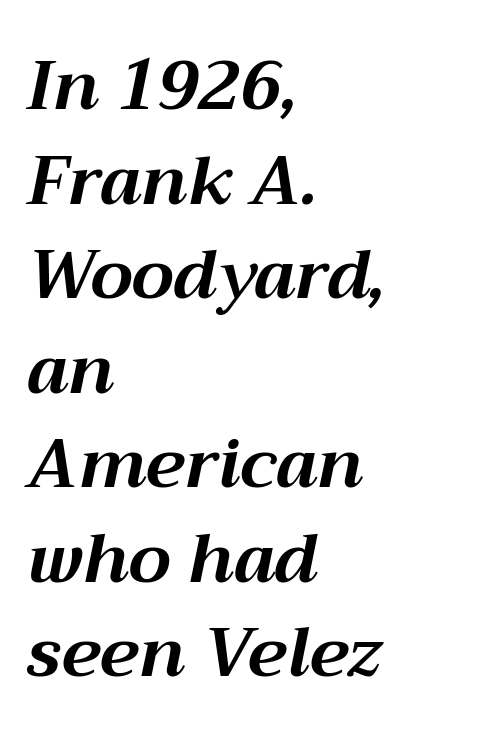
{"italic": "yes", "lean": "right", "slant_degrees": 12, "bold": "yes", "weight": "bold", "width": "normal", "stroke_contrast": "medium", "x_height": "medium", "monospaced": "no", "underline": "no", "align": "left", "line_spacing": "normal", "line_spacing_ratio": 1.39, "letter_spacing": "normal", "letter_spacing_em": 0.0, "glyph_px": 68}
